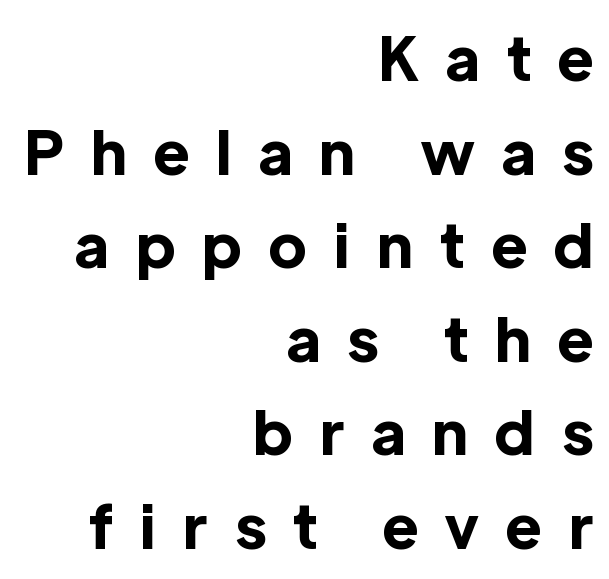
The image shows 60 px bold sans-serif type, upright; set right-aligned, normal line spacing (1.56x), unusually wide letter spacing (+0.46 em), not underlined; a medium x-height.
